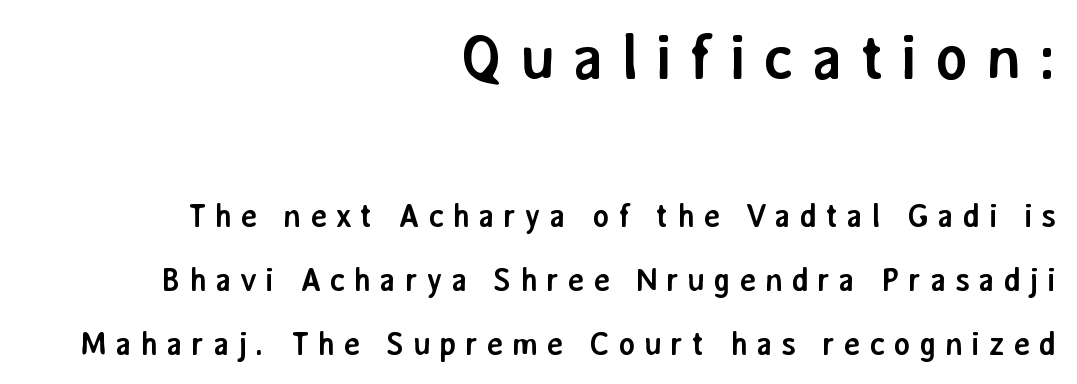
{"serif": "no", "italic": "no", "bold": "yes", "weight": "semibold", "width": "normal", "stroke_contrast": "low", "x_height": "medium", "monospaced": "no", "underline": "no", "align": "right", "line_spacing": "loose", "line_spacing_ratio": 2.0, "letter_spacing": "wide", "letter_spacing_em": 0.26, "larger_block": "first", "size_ratio": 1.97, "glyph_px": 63}
